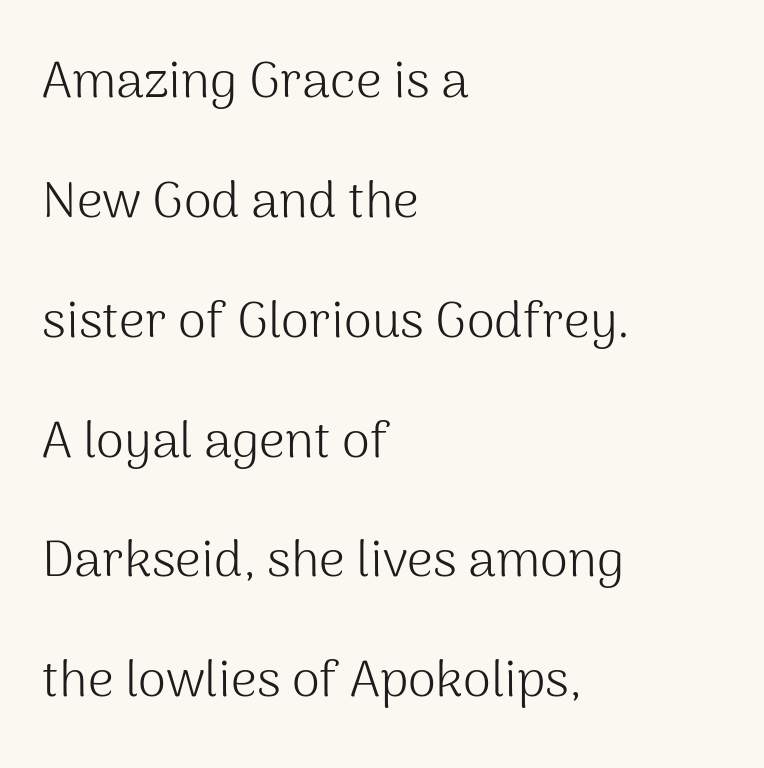
Q: Is the text bold? A: No.
Q: Is the text italic (slanted)? A: No, it is upright.
Q: Is the typeface a serif or a sans-serif typeface? A: Sans-serif.
Q: Is the text underlined? A: No.
Q: How is the paragraph aligned? A: Left-aligned.
Q: Is the spacing between letters normal or unusually wide? A: Normal.
Q: Is the spacing between lines tight, normal or loose? A: Loose.
Q: Width (condensed, normal, or wide)? A: Normal.
Q: Stroke contrast? A: Medium.
Q: x-height? A: Medium.
Q: Monospaced? A: No.
